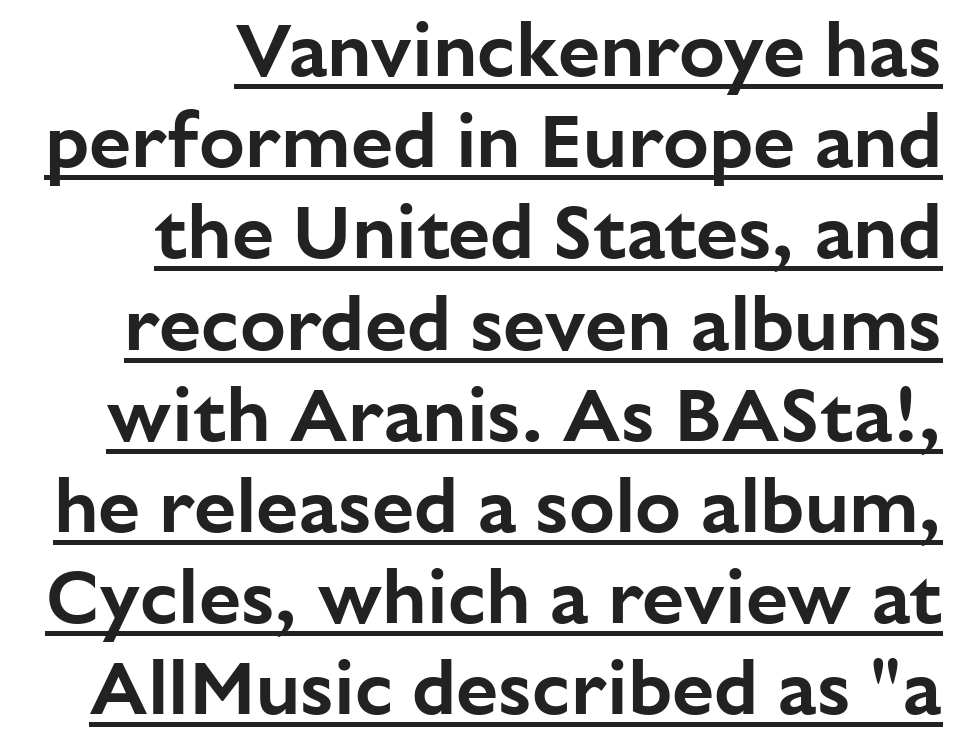
Like a heading marked for emphasis, these lines bear an underscore. The line texture is even and compact thanks to regular tracking. The passage shown is typed in a proportional face where columns would drift. Letterform terminals end flat and unadorned throughout the passage. These lines were composed using upright roman letters.
